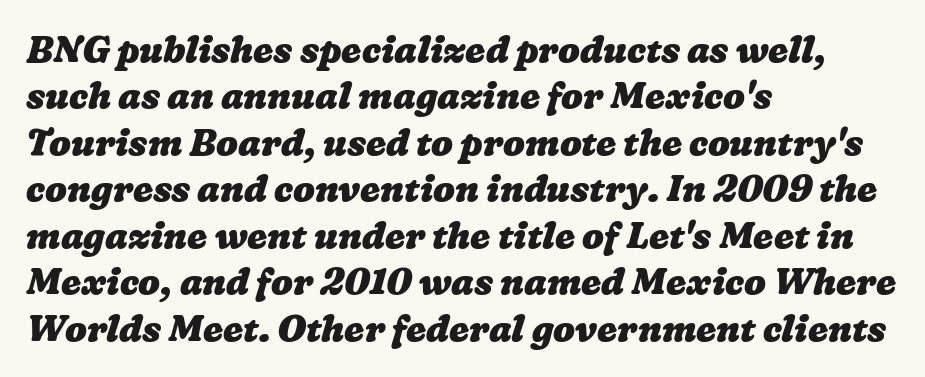
The typesetting leans heavy: a genuine bold. Proportional: the letters do not fall into vertical columns. Teacher's note: observe the even left margin — that is flush-left alignment. Inter-character spacing is left at the font's built-in metrics. Has an underline been added? It has not.
